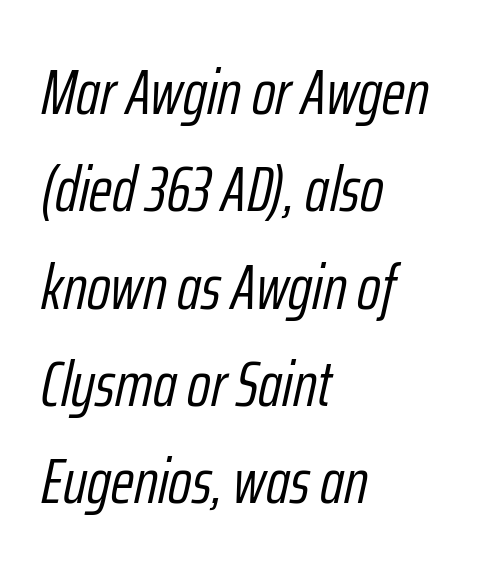
The image shows 64 px light, condensed type, italic (leaning right); set left-aligned, normal line spacing (1.52x), normal letter spacing, not underlined; low stroke contrast and a medium x-height.
